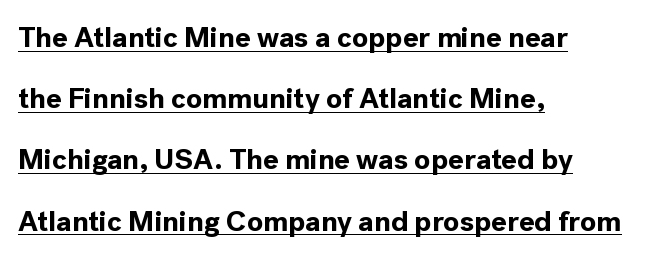
The image shows 29 px bold sans-serif type, upright; set left-aligned, loose line spacing (2.11x), normal letter spacing, underlined; a medium x-height.
